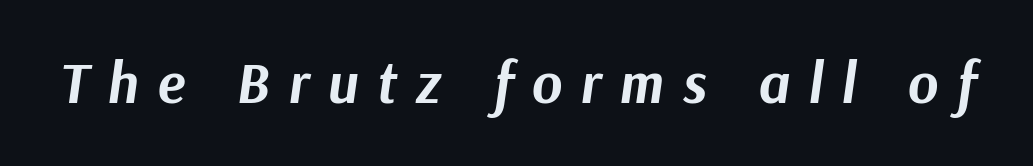
Glance below the letters and you will spot only blank space. Short note: letters widely spaced. The letters are bold, with thick, heavy strokes. You could not count columns in this text — the font is proportionally spaced. Notice how the stems are inclined rather than vertical — that's the hallmark of italics.
